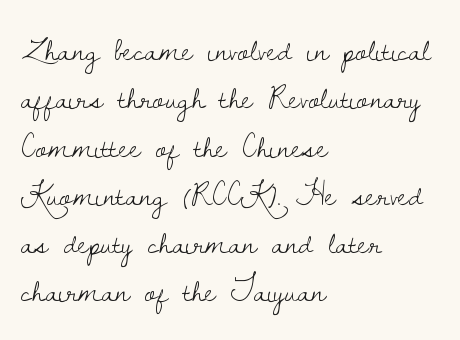
The image shows 34 px light serif type; set left-aligned, normal line spacing (1.42x), normal letter spacing, not underlined; low stroke contrast and a small x-height.
